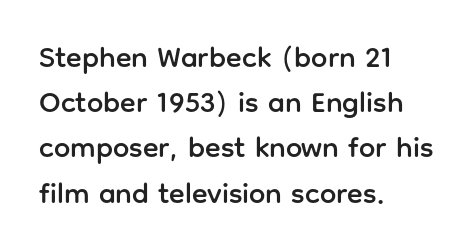
The image shows 29 px sans-serif type, upright; set left-aligned, normal line spacing (1.56x), normal letter spacing, not underlined; low stroke contrast and a medium x-height.
